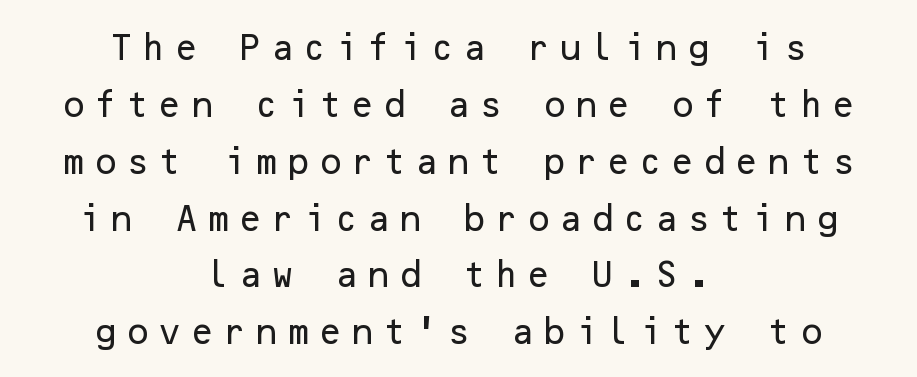
{"serif": "no", "italic": "no", "width": "normal", "stroke_contrast": "low", "x_height": "medium", "underline": "no", "align": "center", "line_spacing": "loose", "line_spacing_ratio": 1.96, "letter_spacing": "wide", "letter_spacing_em": 0.24, "glyph_px": 29}
